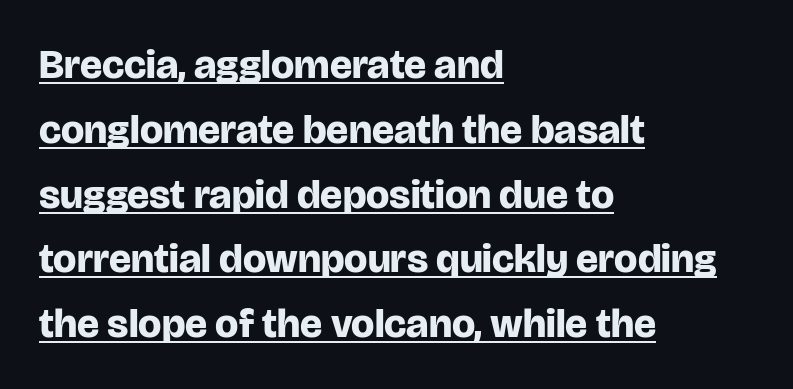
Q: Is the text bold? A: Yes.
Q: Is the text italic (slanted)? A: No, it is upright.
Q: Is the typeface a serif or a sans-serif typeface? A: Sans-serif.
Q: Is the text underlined? A: Yes.
Q: How is the paragraph aligned? A: Left-aligned.
Q: Is the spacing between letters normal or unusually wide? A: Normal.
Q: Is the spacing between lines tight, normal or loose? A: Normal.
Q: Width (condensed, normal, or wide)? A: Normal.
Q: Stroke contrast? A: Low.
Q: x-height? A: Large.
Q: Monospaced? A: No.
